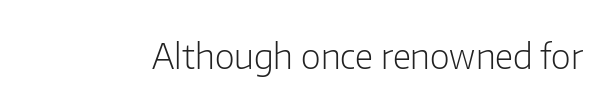
The image shows 34 px light sans-serif type, upright; set normal letter spacing, not underlined; low stroke contrast and a medium x-height.
